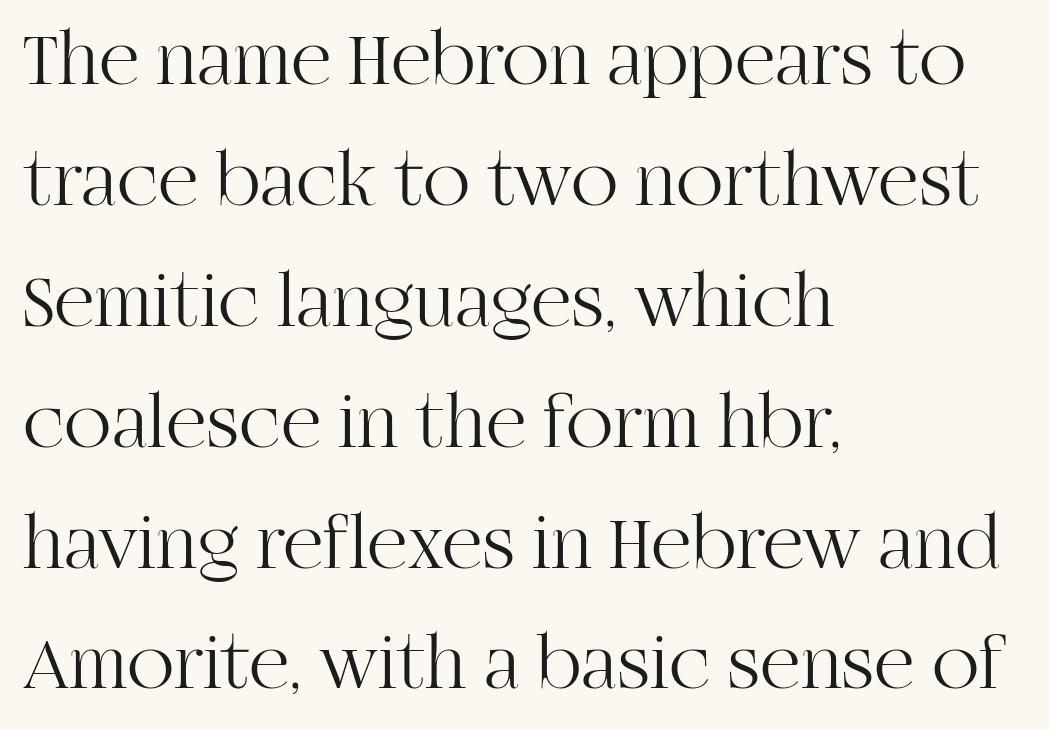
The image shows 78 px light serif type, upright; set left-aligned, normal line spacing (1.55x), normal letter spacing, not underlined; high stroke contrast and a large x-height.
